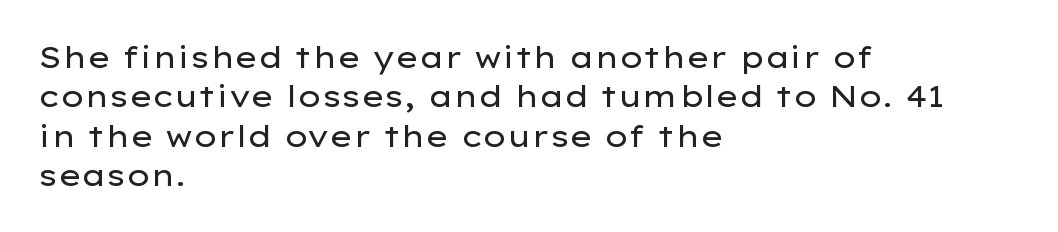
The area under the type is left untouched. Characters follow at the spacing the type designer built in. Reading down the column, the eye jumps a familiar distance to each next line. A roman cut, with each character standing at attention.
